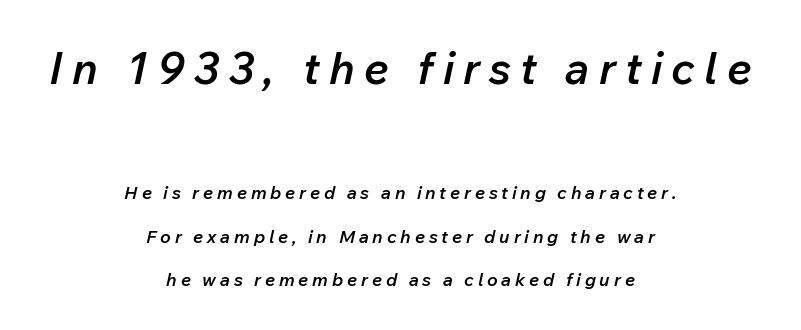
{"italic": "yes", "lean": "right", "slant_degrees": 12, "bold": "semi", "weight": "semibold", "width": "normal", "stroke_contrast": "low", "x_height": "medium", "monospaced": "no", "underline": "no", "align": "center", "line_spacing": "loose", "line_spacing_ratio": 2.41, "letter_spacing": "wide", "letter_spacing_em": 0.21, "larger_block": "first", "size_ratio": 2.44, "glyph_px": 44}
